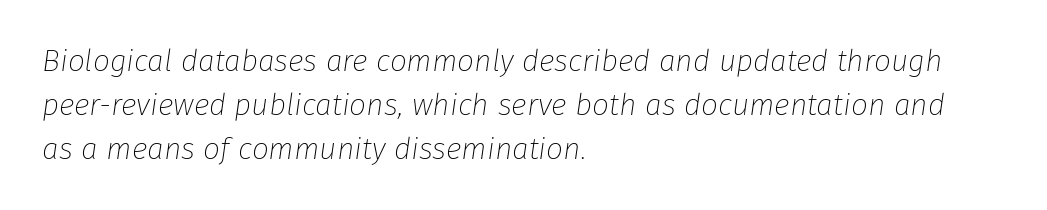
{"italic": "yes", "lean": "right", "slant_degrees": 8, "bold": "no", "weight": "thin", "width": "normal", "stroke_contrast": "low", "x_height": "medium", "monospaced": "no", "underline": "no", "align": "left", "line_spacing": "normal", "line_spacing_ratio": 1.47, "letter_spacing": "normal", "letter_spacing_em": 0.0, "glyph_px": 30}
